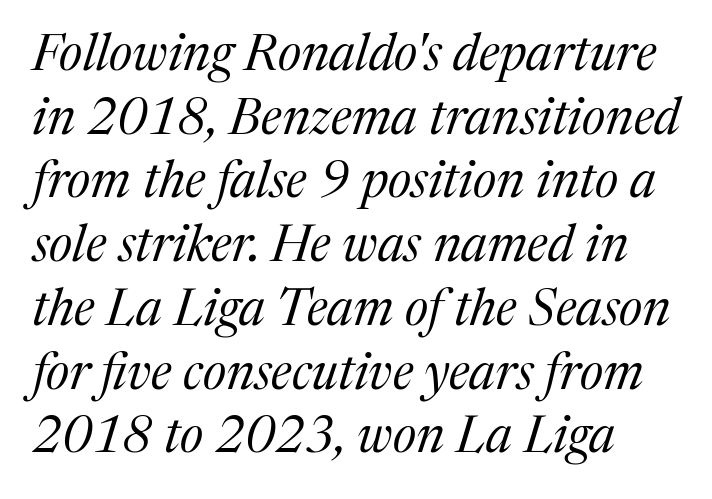
Each stroke keeps to a modest, everyday thickness or less. This sample uses plain, unmodified letter spacing. Each new line begins a customary step beneath the previous one. Characters are canted at an angle relative to the baseline's perpendicular.
